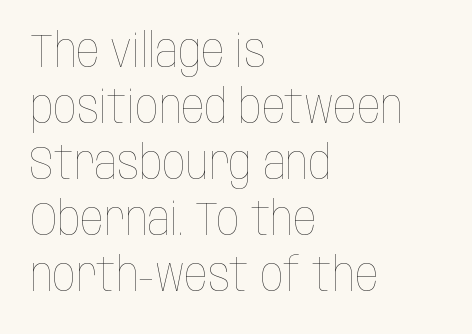
{"italic": "no", "bold": "no", "weight": "thin", "width": "condensed", "stroke_contrast": "low", "x_height": "large", "monospaced": "no", "underline": "no", "align": "left", "line_spacing_ratio": 1.22, "letter_spacing": "normal", "letter_spacing_em": 0.0, "glyph_px": 46}
